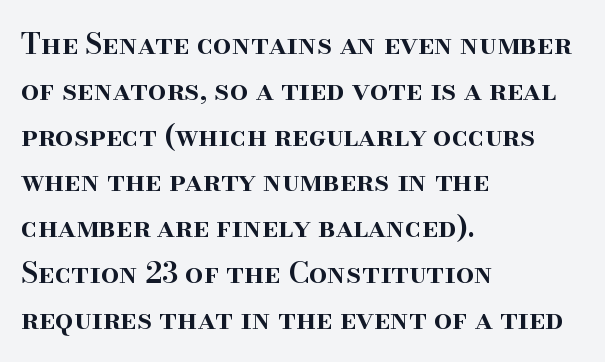
Where is the straight margin? On the left. Quick note: interline space is typical. Serif or sans? Serif — the stroke terminals have little feet. Compared with typical body copy, the letter spacing here is the same.
